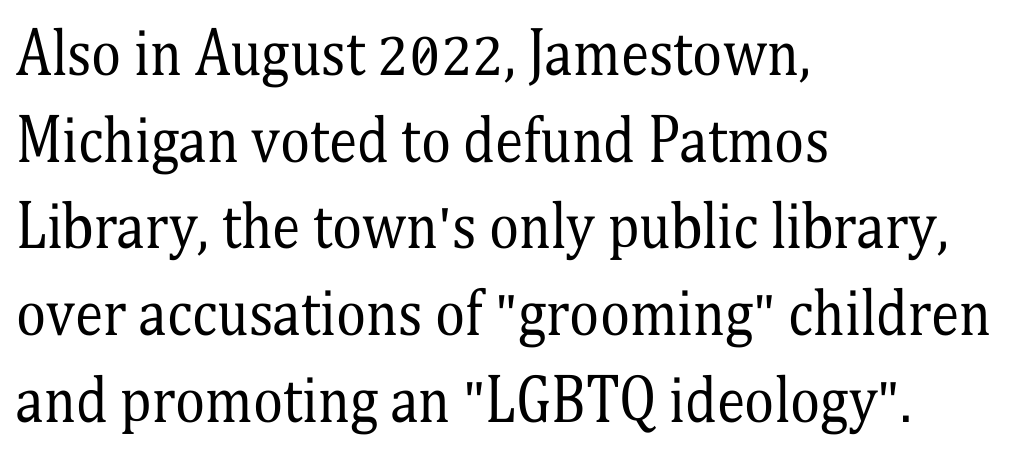
{"serif": "yes", "italic": "no", "bold": "no", "weight": "regular", "width": "condensed", "stroke_contrast": "medium", "x_height": "medium", "monospaced": "no", "underline": "no", "align": "left", "line_spacing": "normal", "line_spacing_ratio": 1.52, "letter_spacing": "normal", "letter_spacing_em": 0.0, "glyph_px": 57}
